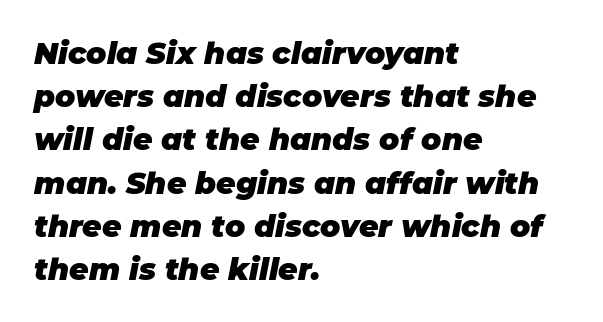
Q: Is the text bold? A: Yes.
Q: Is the text italic (slanted)? A: Yes, it leans right by about 11 degrees.
Q: Is the text underlined? A: No.
Q: How is the paragraph aligned? A: Left-aligned.
Q: Is the spacing between letters normal or unusually wide? A: Normal.
Q: Is the spacing between lines tight, normal or loose? A: Normal.
Q: Width (condensed, normal, or wide)? A: Normal.
Q: Stroke contrast? A: Low.
Q: x-height? A: Large.
Q: Monospaced? A: No.
